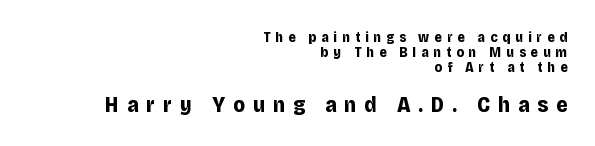
{"italic": "no", "bold": "yes", "underline": "no", "align": "right", "line_spacing": "tight", "line_spacing_ratio": 1.07, "letter_spacing": "wide", "letter_spacing_em": 0.36, "larger_block": "second", "size_ratio": 1.57, "glyph_px": 22}
